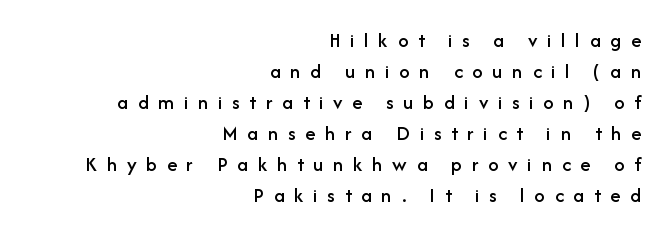
The image shows 21 px text type, upright; set right-aligned, normal line spacing (1.48x), unusually wide letter spacing (+0.46 em), not underlined.
